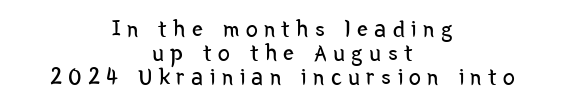
The image shows 24 px text type, upright; set centered, tight line spacing (1.0x), unusually wide letter spacing (+0.27 em), not underlined.
